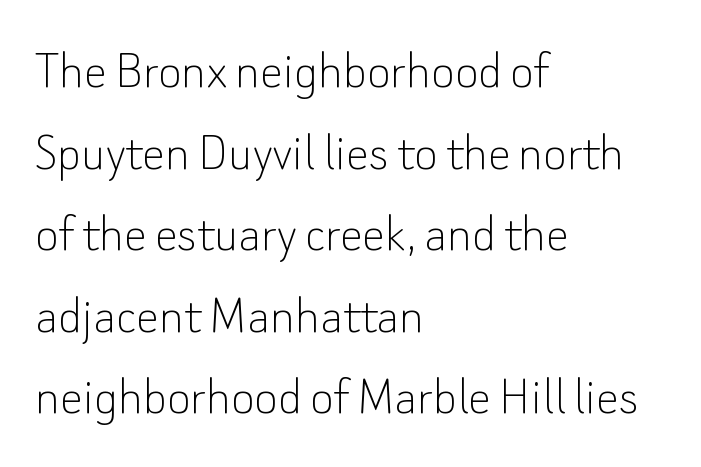
Type without underlining. How would I describe the line gaps? Plain and ordinary. In CSS terms this would be text-align: left. Standard letterfit; no display-style spreading of the glyphs. Serif or sans? Sans — the stroke terminals are bare. You could not count columns in this text — the font is proportionally spaced.
